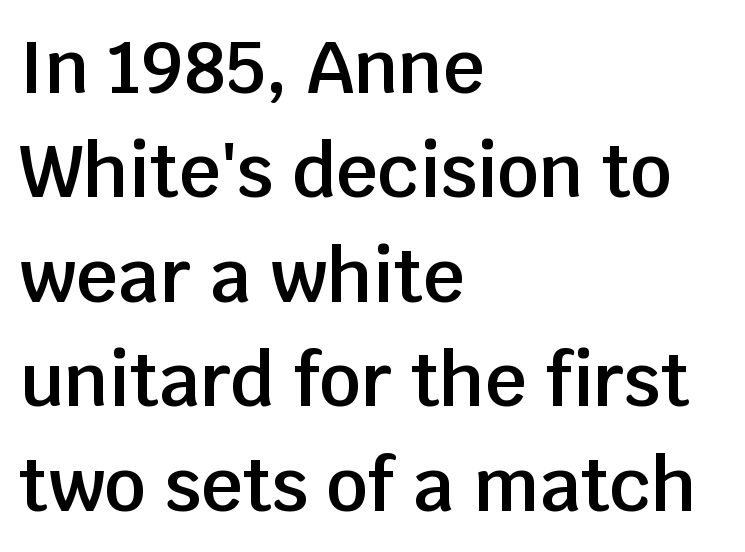
The image shows 73 px semibold sans-serif type, upright; set left-aligned, normal line spacing (1.43x), normal letter spacing, not underlined; low stroke contrast and a large x-height.
